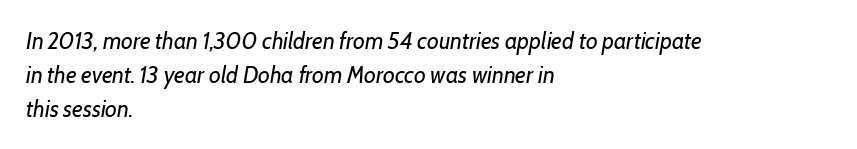
{"italic": "yes", "lean": "right", "slant_degrees": 7, "bold": "no", "underline": "no", "align": "left", "line_spacing": "normal", "line_spacing_ratio": 1.47, "letter_spacing": "normal", "letter_spacing_em": 0.0, "glyph_px": 23}
